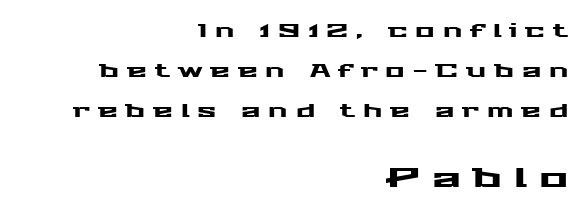
{"italic": "no", "underline": "no", "align": "right", "line_spacing": "loose", "line_spacing_ratio": 2.22, "letter_spacing": "wide", "letter_spacing_em": 0.44, "larger_block": "second", "size_ratio": 1.5, "glyph_px": 27}
